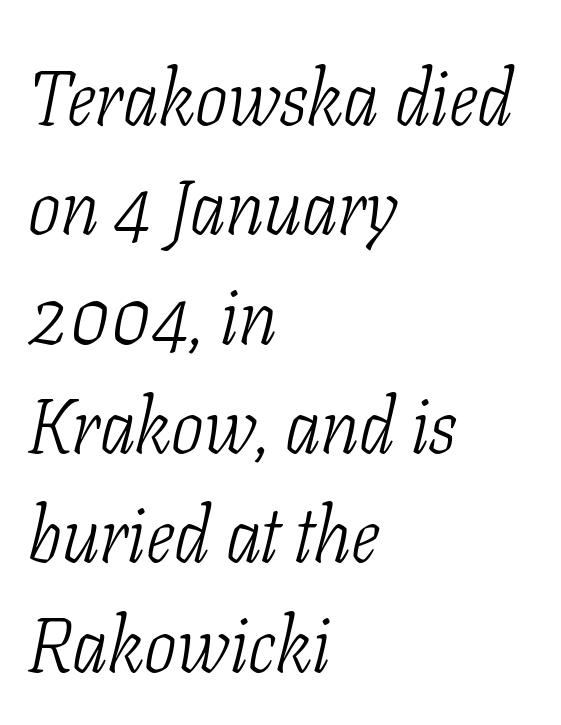
{"serif": "yes", "italic": "yes", "lean": "right", "slant_degrees": 11, "bold": "no", "weight": "light", "width": "condensed", "stroke_contrast": "low", "x_height": "medium", "monospaced": "no", "underline": "no", "align": "left", "line_spacing": "normal", "line_spacing_ratio": 1.42, "letter_spacing": "normal", "letter_spacing_em": 0.0, "glyph_px": 77}
